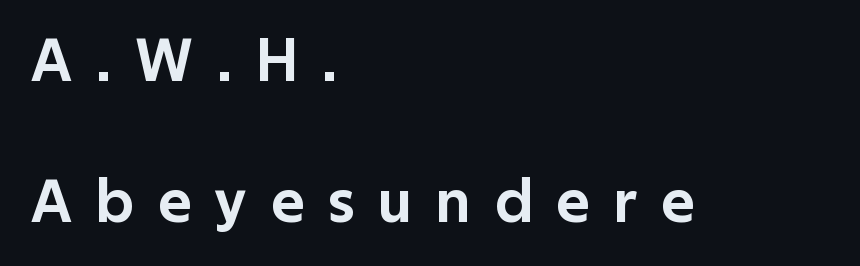
{"serif": "no", "italic": "no", "width": "normal", "stroke_contrast": "low", "x_height": "medium", "monospaced": "no", "underline": "no", "align": "left", "line_spacing": "loose", "line_spacing_ratio": 2.27, "letter_spacing": "wide", "letter_spacing_em": 0.39, "glyph_px": 62}
